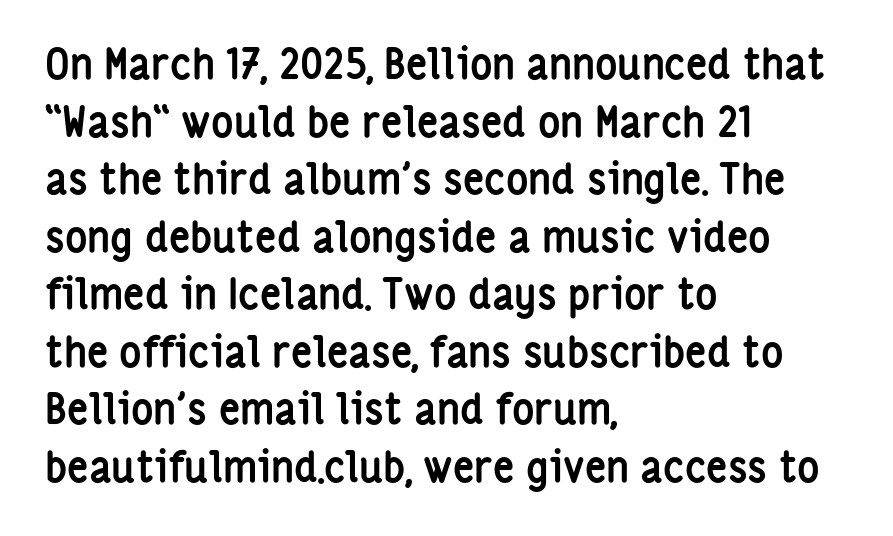
The image shows 42 px semibold, condensed sans-serif type, upright; set left-aligned, normal line spacing (1.37x), normal letter spacing, not underlined; low stroke contrast and a medium x-height.
